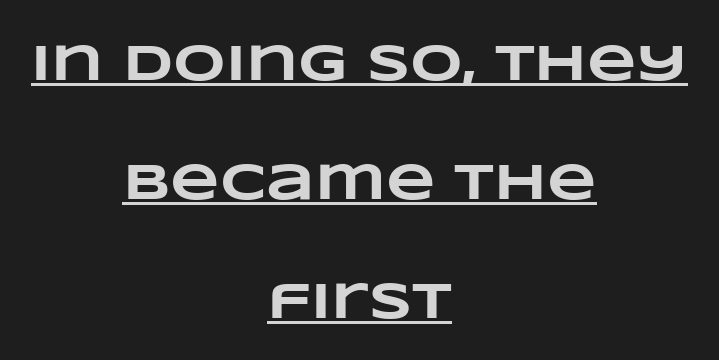
Proportional: the letters do not fall into vertical columns. Default kerning and tracking; the words read as compact shapes. The leading is generous, giving the passage an open texture. Caption: multi-line text, centered on the measure. The face used here has the dense, thick strokes of a bold.
